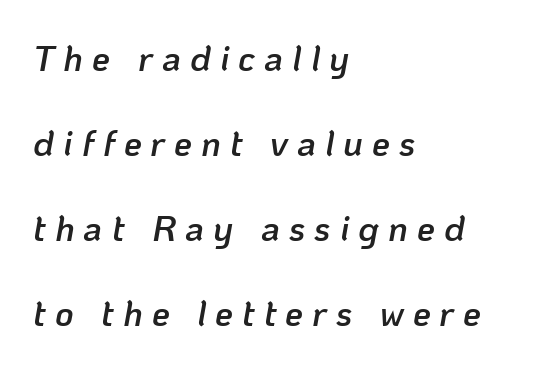
The image shows 36 px semibold type, italic (leaning right); set left-aligned, loose line spacing (2.36x), unusually wide letter spacing (+0.25 em), not underlined; low stroke contrast and a medium x-height.
